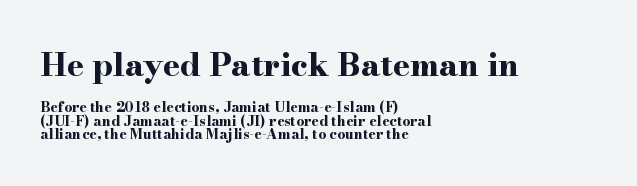
The image shows 32 px bold, wide serif type, upright; set left-aligned, tight line spacing (0.96x), normal letter spacing, not underlined; the first (top) block is 2.29x larger; high stroke contrast and a small x-height.
